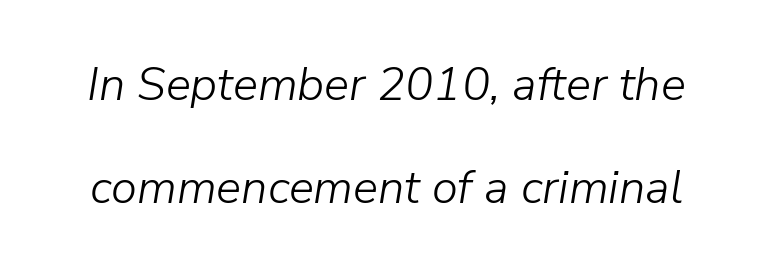
{"italic": "yes", "lean": "right", "slant_degrees": 9, "bold": "no", "weight": "light", "width": "normal", "stroke_contrast": "low", "x_height": "medium", "monospaced": "no", "underline": "no", "line_spacing": "loose", "line_spacing_ratio": 2.2, "letter_spacing": "normal", "letter_spacing_em": 0.0, "glyph_px": 47}
